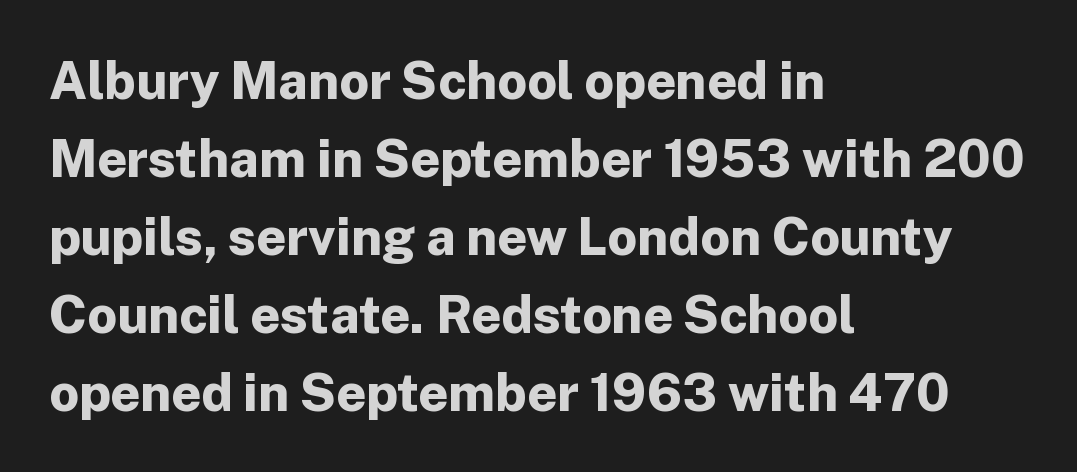
Clear beneath every line of the passage. These lines are composed in type without serifs. In terms of posture, this sample is upright. Set as a true bold cut, around the 700 mark.
